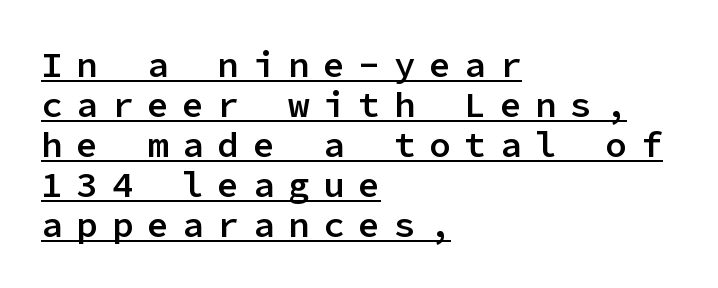
Q: Is the text bold? A: Semi-bold.
Q: Is the text italic (slanted)? A: No, it is upright.
Q: Is the typeface a serif or a sans-serif typeface? A: Sans-serif.
Q: Is the text underlined? A: Yes.
Q: How is the paragraph aligned? A: Left-aligned.
Q: Is the spacing between letters normal or unusually wide? A: Unusually wide.
Q: Is the spacing between lines tight, normal or loose? A: Tight.
Q: Width (condensed, normal, or wide)? A: Normal.
Q: Stroke contrast? A: Low.
Q: x-height? A: Medium.
Q: Monospaced? A: Yes.
